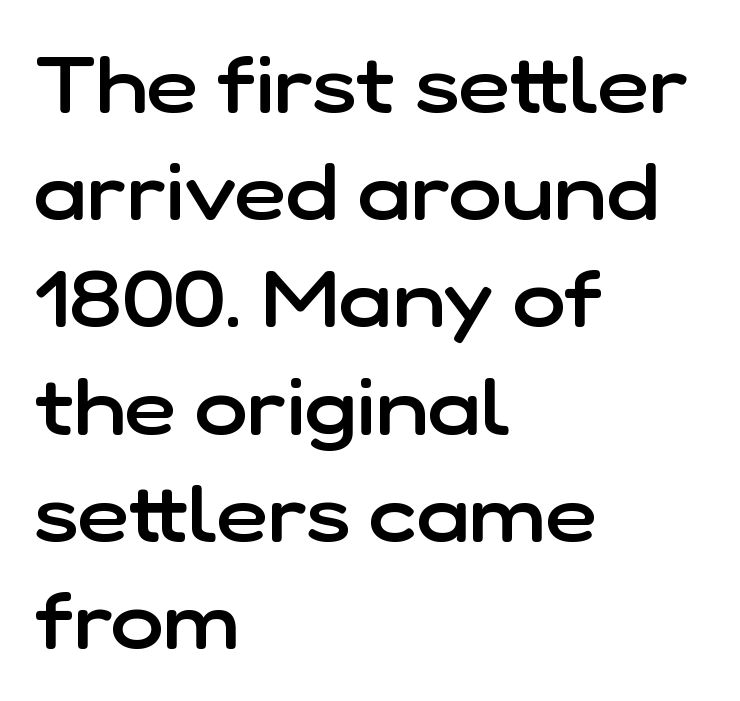
Note the varied advance widths — an 'i' is clearly narrower than an 'm'. Words float on clear page, feet unadorned. The letters carry no serifs — their stems end cleanly without finishing strokes. When letters stand straight like this, we call the style roman or upright. Every row of glyphs begins at an identical x-position on the left. Notice how descenders clear the ascenders below comfortably — that's standard leading.
